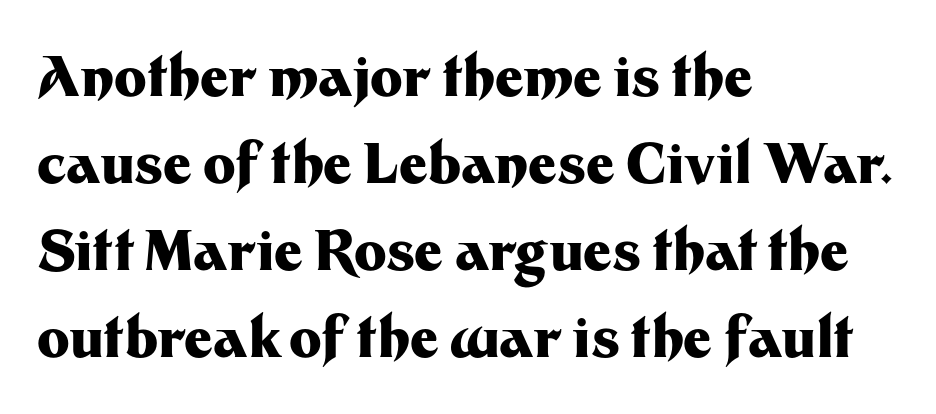
The image shows 55 px heavy sans-serif type, upright; set left-aligned, normal line spacing (1.58x), normal letter spacing, not underlined; medium stroke contrast and a medium x-height.
